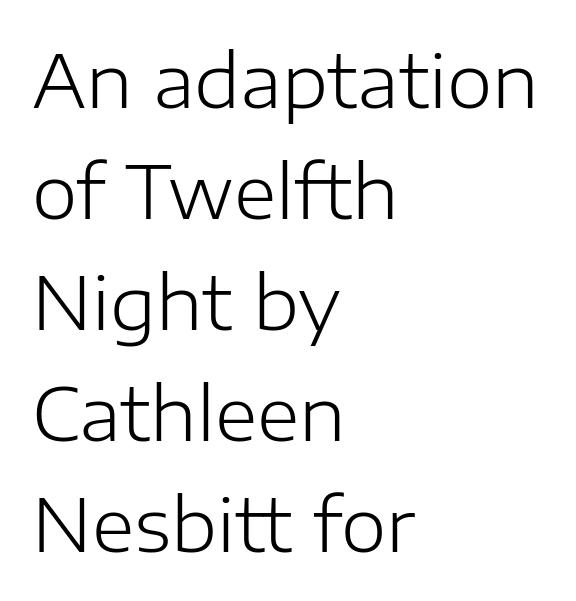
Baseline-to-baseline distance is the conventional proportion of letter height. Each stroke keeps to a modest, everyday thickness or less. Italic? Not at all — the glyphs are vertical. The letters advance in unequal steps, a hallmark of proportional type. A student would call this left alignment; a typographer would say flush left, rag right.
